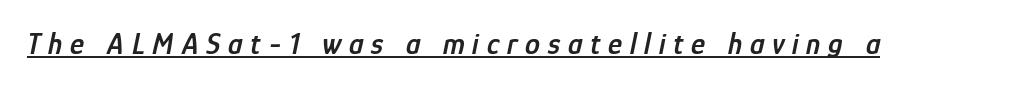
Typesetter's note: demi weight, one step under bold. These characters rest on top of a visible drawn line. The face used here is proportionally spaced, like ordinary book or web type. Posture: slanted. The letterforms stand isolated, each surrounded by extra space.
